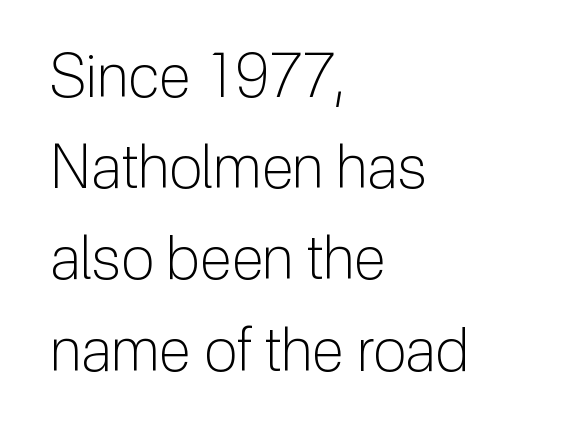
The image shows 60 px light sans-serif type, upright; set left-aligned, normal line spacing (1.52x), normal letter spacing, not underlined; low stroke contrast and a medium x-height.
